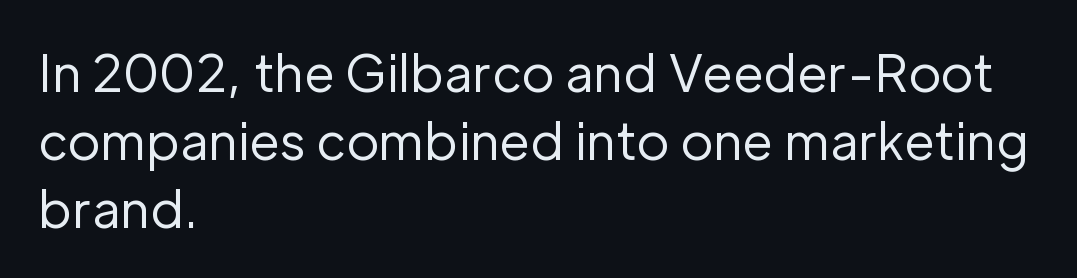
The image shows 50 px regular-weight sans-serif type, upright; set left-aligned, normal line spacing (1.36x), normal letter spacing, not underlined; low stroke contrast and a medium x-height.
